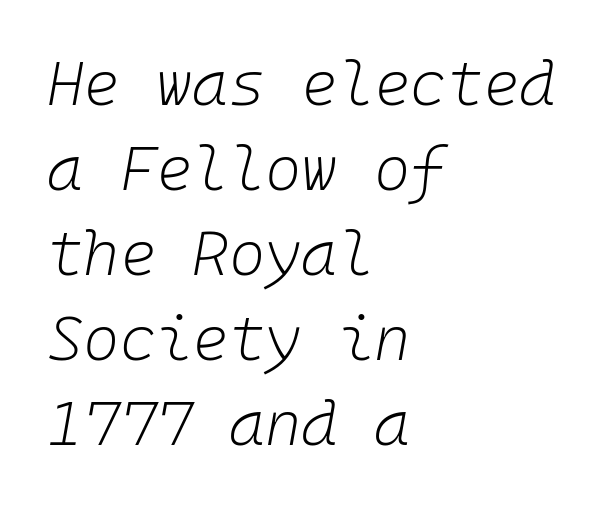
Anything drawn beneath the words? Only blank space. Compared with ordinary roman type, these characters are visibly tilted. Letter spacing: default. Stroke thickness stays within the range of a standard reading face or lighter.
